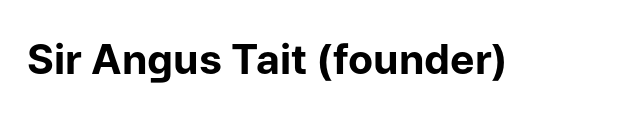
{"serif": "no", "italic": "no", "bold": "yes", "weight": "bold", "width": "normal", "stroke_contrast": "low", "x_height": "medium", "monospaced": "no", "underline": "no", "letter_spacing": "normal", "letter_spacing_em": 0.0, "glyph_px": 41}
